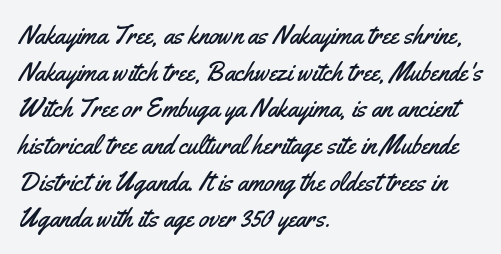
Here the glyphs are tracked normally, forming tight word shapes. Underline: absent. The lines are quadded left.
